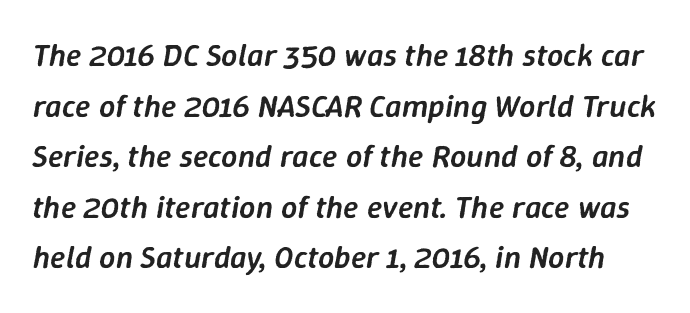
{"italic": "yes", "lean": "right", "slant_degrees": 9, "bold": "semi", "weight": "semibold", "width": "normal", "stroke_contrast": "low", "x_height": "medium", "monospaced": "no", "underline": "no", "line_spacing": "normal", "line_spacing_ratio": 1.58, "letter_spacing": "normal", "letter_spacing_em": 0.0, "glyph_px": 32}
